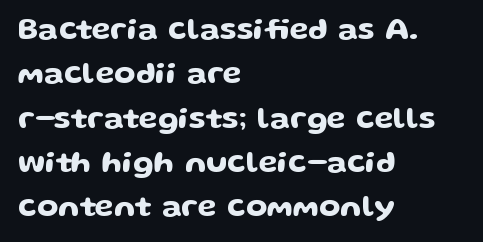
These lines stack with their left ends in a neat column. Each letter keeps its own natural width here, so spacing adapts to shape. Underlining? Definitely not there. Tracking here is standard; glyphs follow each other at the usual distance. Honestly, the row spacing looks completely unremarkable. These lines are composed in type without serifs.
